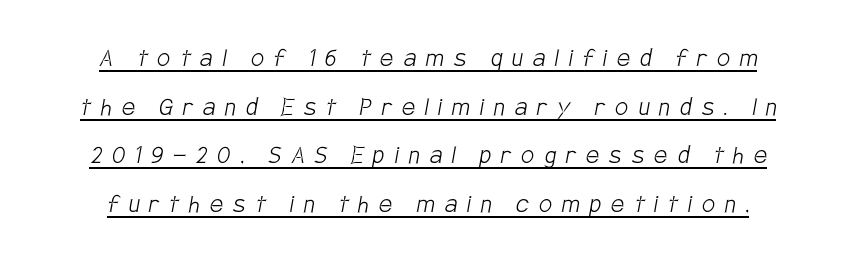
{"serif": "no", "bold": "no", "weight": "light", "width": "condensed", "stroke_contrast": "low", "x_height": "large", "monospaced": "no", "underline": "yes", "line_spacing": "normal", "line_spacing_ratio": 1.68, "letter_spacing": "wide", "letter_spacing_em": 0.35, "glyph_px": 29}
